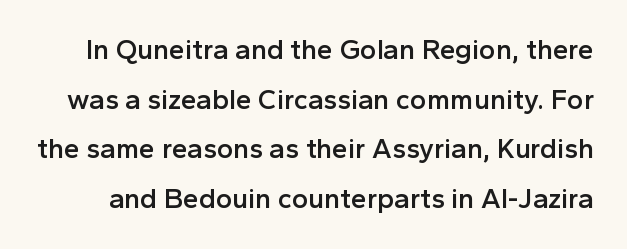
{"serif": "no", "italic": "no", "bold": "semi", "weight": "semibold", "width": "normal", "x_height": "medium", "monospaced": "no", "underline": "no", "line_spacing_ratio": 1.77, "letter_spacing": "normal", "letter_spacing_em": 0.0, "glyph_px": 28}
